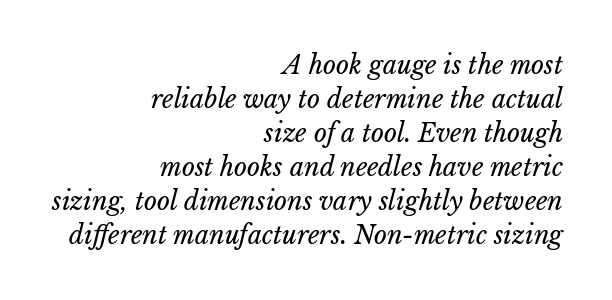
Q: Is the text bold? A: No.
Q: Is the text italic (slanted)? A: Yes, it leans right by about 15 degrees.
Q: Is the text underlined? A: No.
Q: How is the paragraph aligned? A: Right-aligned.
Q: Is the spacing between letters normal or unusually wide? A: Normal.
Q: Is the spacing between lines tight, normal or loose? A: Normal.
